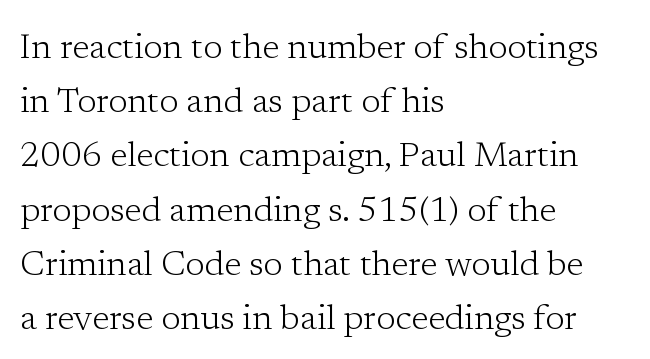
Descenders hang freely into open space. Teacher's note: observe the even left margin — that is flush-left alignment. I'd call this a serif setting — the letters wear small feet. Evenly set lines give the paragraph a standard silhouette. This is roman type, the default non-slanted kind.
